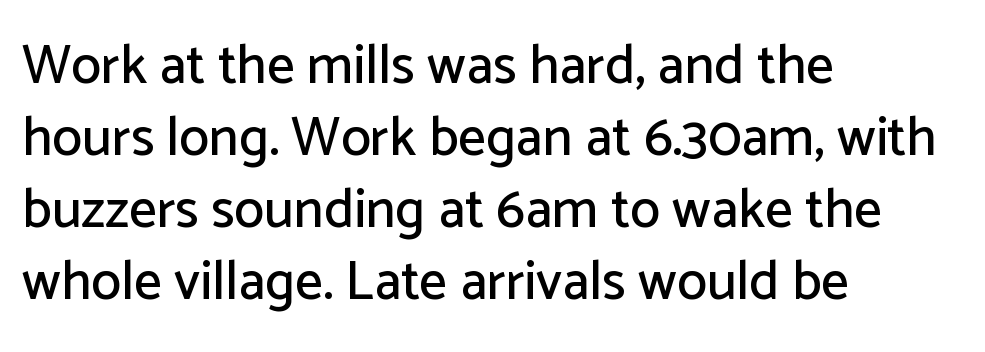
Q: Is the text italic (slanted)? A: No, it is upright.
Q: Is the typeface a serif or a sans-serif typeface? A: Sans-serif.
Q: Is the text underlined? A: No.
Q: How is the paragraph aligned? A: Left-aligned.
Q: Is the spacing between letters normal or unusually wide? A: Normal.
Q: Is the spacing between lines tight, normal or loose? A: Normal.
Q: Width (condensed, normal, or wide)? A: Normal.
Q: Stroke contrast? A: Low.
Q: x-height? A: Medium.
Q: Monospaced? A: No.
